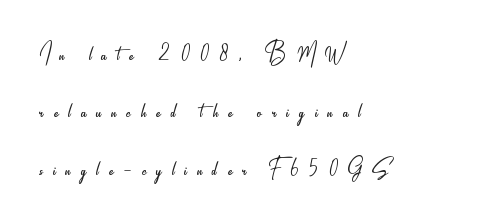
Q: Is the text bold? A: No.
Q: Is the text italic (slanted)? A: Yes.
Q: Is the typeface a serif or a sans-serif typeface? A: Sans-serif.
Q: Is the text underlined? A: No.
Q: How is the paragraph aligned? A: Left-aligned.
Q: Is the spacing between letters normal or unusually wide? A: Unusually wide.
Q: Is the spacing between lines tight, normal or loose? A: Loose.
Q: Width (condensed, normal, or wide)? A: Condensed.
Q: Stroke contrast? A: Low.
Q: x-height? A: Small.
Q: Monospaced? A: No.
